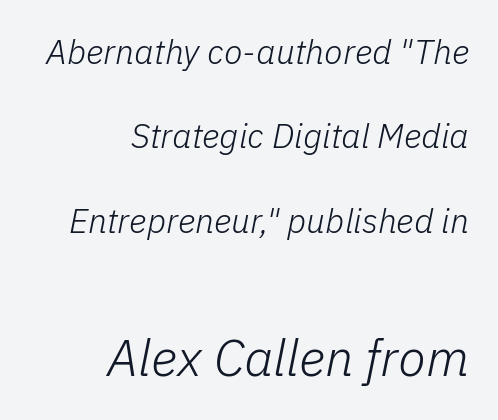
Q: Is the text bold? A: No.
Q: Is the text italic (slanted)? A: Yes, it leans right by about 11 degrees.
Q: Is the text underlined? A: No.
Q: How is the paragraph aligned? A: Right-aligned.
Q: Is the spacing between letters normal or unusually wide? A: Normal.
Q: Is the spacing between lines tight, normal or loose? A: Loose.
Q: Which block of text is set in a larger size, the first (top) or the second (bottom)? A: The second (bottom) one.
Q: Width (condensed, normal, or wide)? A: Normal.
Q: Stroke contrast? A: Low.
Q: x-height? A: Medium.
Q: Monospaced? A: No.
